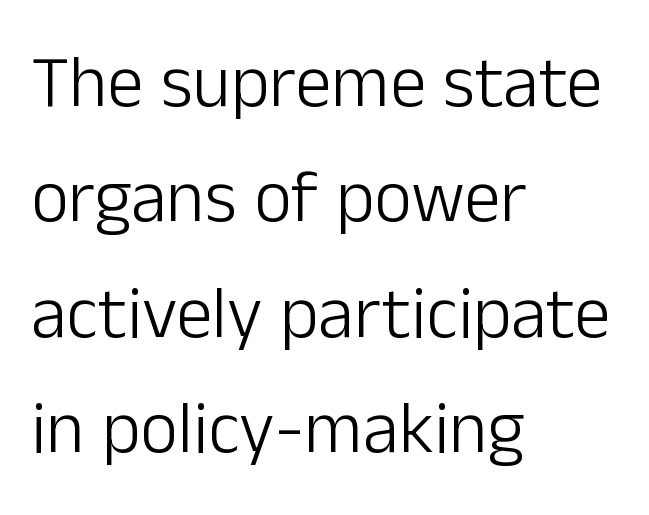
{"serif": "no", "italic": "no", "bold": "no", "weight": "light", "width": "normal", "stroke_contrast": "low", "x_height": "medium", "monospaced": "no", "underline": "no", "align": "left", "line_spacing": "normal", "line_spacing_ratio": 1.58, "letter_spacing": "normal", "letter_spacing_em": 0.0, "glyph_px": 73}
